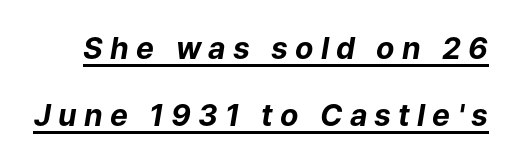
{"italic": "yes", "lean": "right", "slant_degrees": 9, "bold": "yes", "weight": "bold", "width": "normal", "stroke_contrast": "low", "x_height": "medium", "monospaced": "no", "underline": "yes", "line_spacing": "loose", "line_spacing_ratio": 2.23, "letter_spacing": "wide", "letter_spacing_em": 0.24, "glyph_px": 30}
